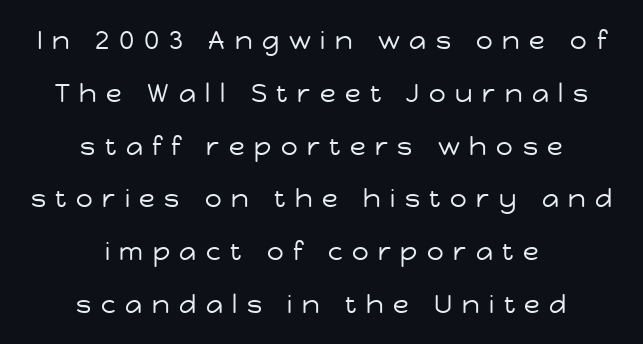
{"italic": "no", "bold": "no", "underline": "no", "align": "center", "line_spacing": "loose", "line_spacing_ratio": 2.03, "letter_spacing": "wide", "letter_spacing_em": 0.37, "glyph_px": 26}
